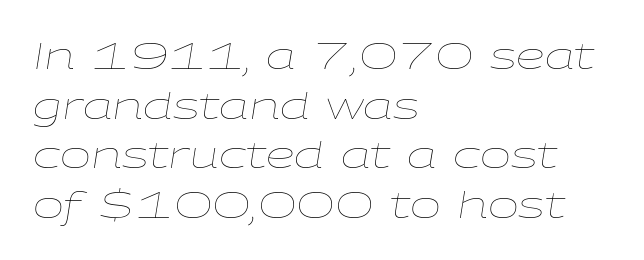
The image shows 37 px thin, wide type, italic (leaning right); set left-aligned, normal line spacing (1.34x), normal letter spacing, not underlined; low stroke contrast and a medium x-height.
